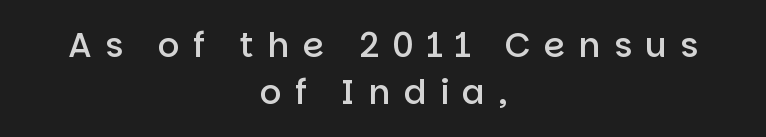
Grotesque or geometric, the face here clearly has no serifs. A typesetter would call this leading conventional body-copy spacing. Check the space under the baseline: it is left empty. Leftover space on each line is divided equally before and after the words. Look at the tracking — it's clearly loosened, letters drifting apart. In terms of posture, this sample is upright.
